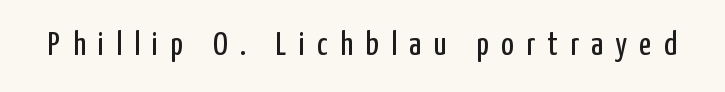
A sans-serif font was chosen for this passage. Stroke thickness stays within the range of a standard reading face or lighter. The passage shown has open, widely tracked lettering throughout. A roman cut, with each character standing at attention. The glyphs are unaccompanied by any horizontal stroke below them.
